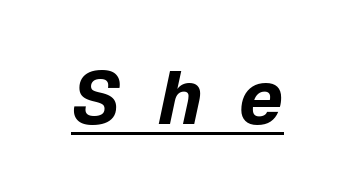
{"italic": "yes", "lean": "right", "slant_degrees": 12, "bold": "yes", "weight": "bold", "width": "normal", "stroke_contrast": "low", "x_height": "medium", "monospaced": "no", "underline": "yes", "letter_spacing": "wide", "letter_spacing_em": 0.48, "glyph_px": 75}
